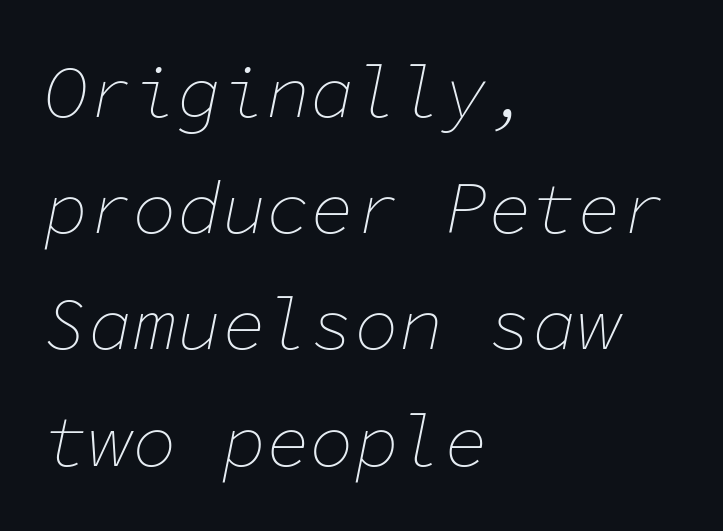
{"italic": "yes", "lean": "right", "slant_degrees": 11, "bold": "no", "weight": "thin", "width": "normal", "stroke_contrast": "low", "x_height": "medium", "monospaced": "yes", "underline": "no", "align": "left", "line_spacing": "normal", "line_spacing_ratio": 1.57, "letter_spacing": "normal", "letter_spacing_em": 0.0, "glyph_px": 74}
